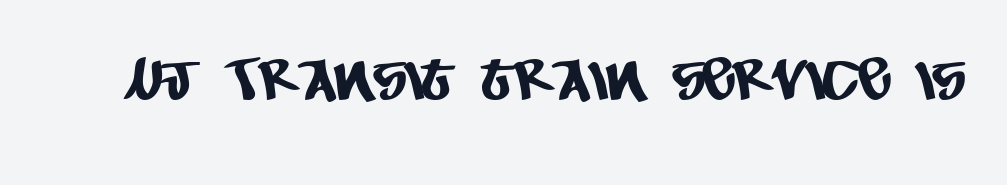
The image shows 60 px condensed sans-serif type; set normal letter spacing, not underlined; low stroke contrast and a large x-height.
